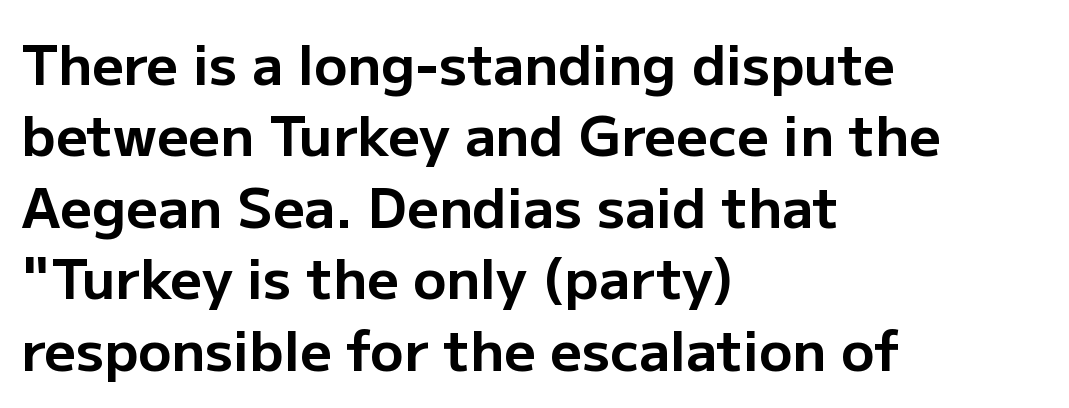
Q: Is the text bold? A: Yes.
Q: Is the text italic (slanted)? A: No, it is upright.
Q: Is the typeface a serif or a sans-serif typeface? A: Sans-serif.
Q: Is the text underlined? A: No.
Q: How is the paragraph aligned? A: Left-aligned.
Q: Is the spacing between letters normal or unusually wide? A: Normal.
Q: Is the spacing between lines tight, normal or loose? A: Normal.
Q: Width (condensed, normal, or wide)? A: Normal.
Q: Stroke contrast? A: Low.
Q: x-height? A: Medium.
Q: Monospaced? A: No.
